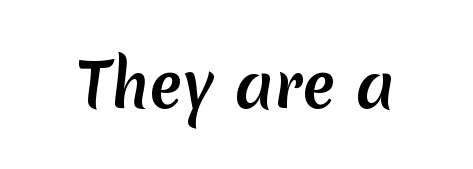
The image shows 61 px sans-serif type; set normal letter spacing, not underlined; medium stroke contrast and a medium x-height.
